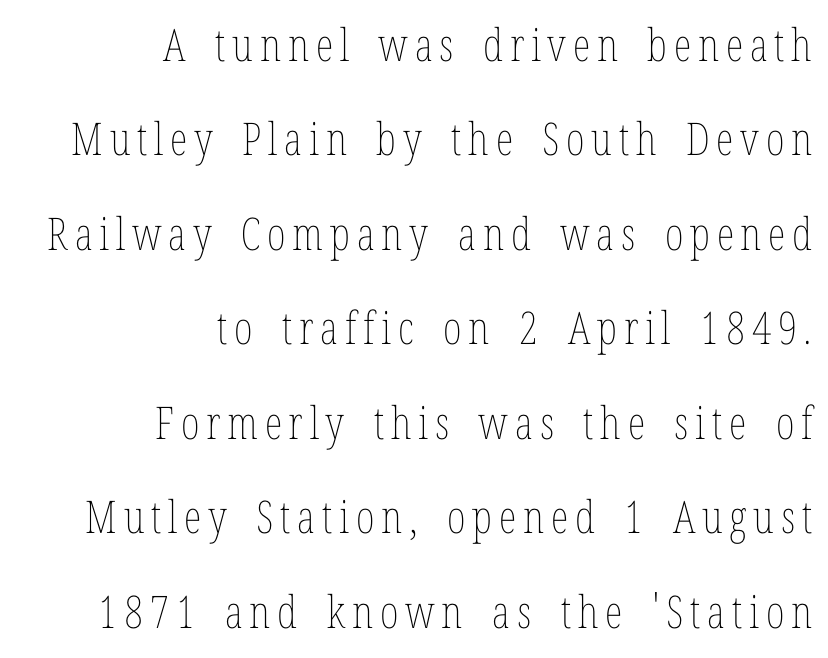
The image shows 45 px thin, condensed type, upright; set right-aligned, loose line spacing (2.1x), not underlined; low stroke contrast and a medium x-height.
